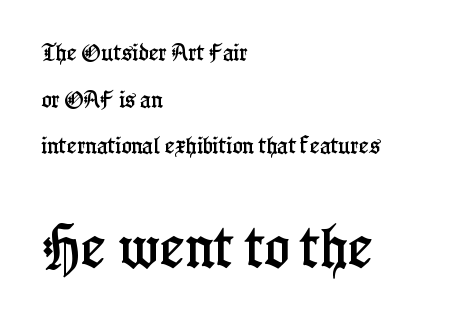
Alignment: flush left. A typesetter would mark this as roman, not italic. Does extra space separate the letters? No, they use regular spacing. What's the leading like? Stretched, with rows far apart.
